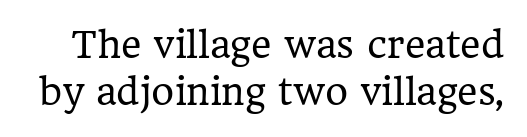
Spacing verdict: proportional, widths tailored to each character. Any mark beneath the type? The region is blank. Notice how descenders clear the ascenders below comfortably — that's standard leading. The letters look calm and open, with moderate or lighter stems. Does the lettering tilt? It doesn't — this is upright. This sample uses a serif face.
